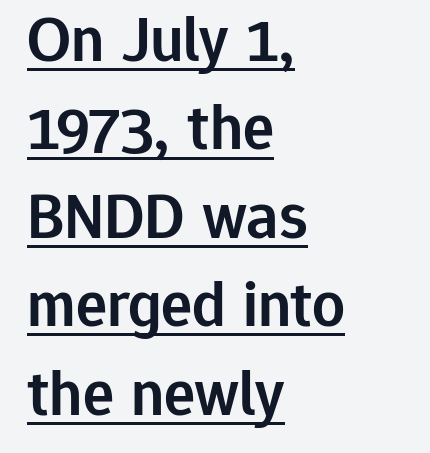
This is sans-serif lettering, the kind often seen on screens and signage. These lines carry some extra weight — a demibold, not a full bold. Every stem runs plumb, perpendicular to the baseline. In terms of letterspacing, this is plain default setting.
